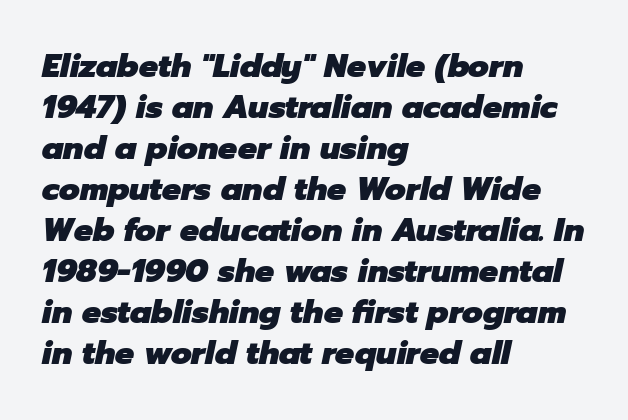
Q: Is the text bold? A: Yes.
Q: Is the text italic (slanted)? A: Yes, it leans right by about 12 degrees.
Q: Is the text underlined? A: No.
Q: How is the paragraph aligned? A: Left-aligned.
Q: Is the spacing between letters normal or unusually wide? A: Normal.
Q: Is the spacing between lines tight, normal or loose? A: Normal.
Q: Width (condensed, normal, or wide)? A: Normal.
Q: Stroke contrast? A: Low.
Q: x-height? A: Medium.
Q: Monospaced? A: No.
